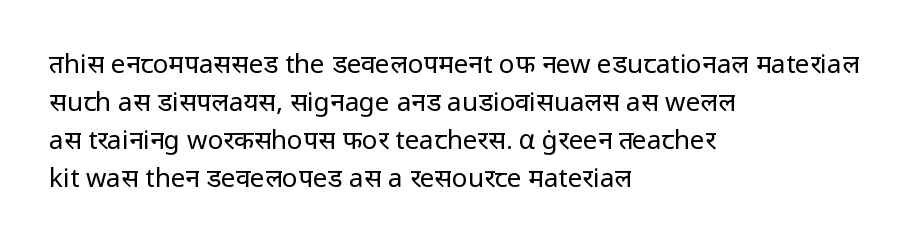
The image shows 26 px text type, upright; set left-aligned, normal line spacing (1.46x), normal letter spacing, not underlined.
